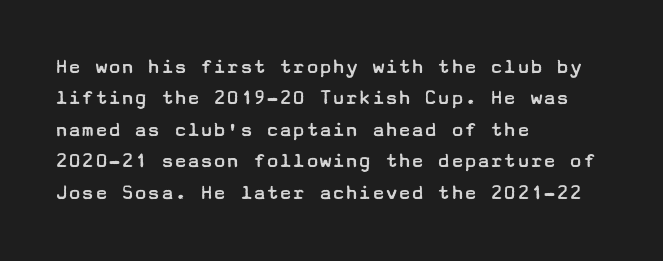
The image shows 22 px text type, upright; set left-aligned, normal line spacing (1.43x), normal letter spacing, not underlined.
